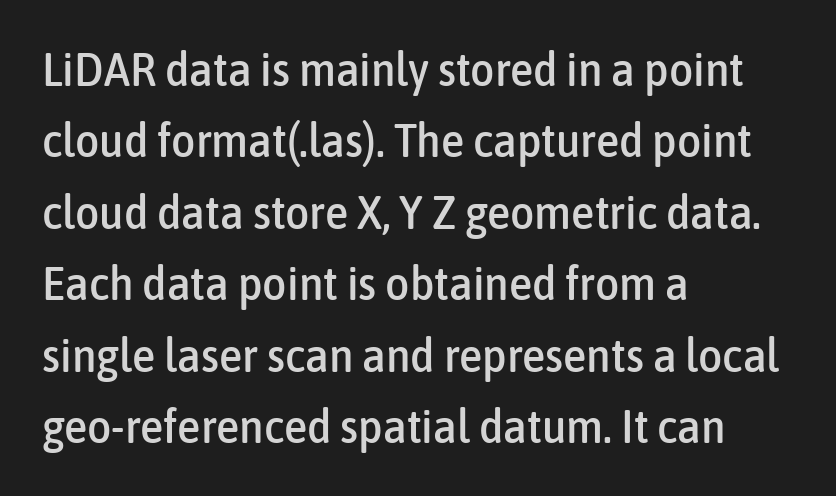
Vertically, the passage feels balanced, rows spaced as you'd expect. This sample uses a sans-serif face. No word sits above an underline. This rendering uses left alignment, leaving the right contour irregular. Proportional: the letters do not fall into vertical columns. Letter spacing: default.
